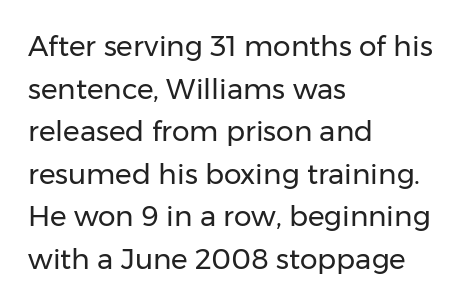
{"serif": "no", "italic": "no", "bold": "no", "weight": "regular", "width": "normal", "stroke_contrast": "low", "x_height": "medium", "monospaced": "no", "underline": "no", "align": "left", "line_spacing": "normal", "line_spacing_ratio": 1.52, "letter_spacing": "normal", "letter_spacing_em": 0.0, "glyph_px": 28}
